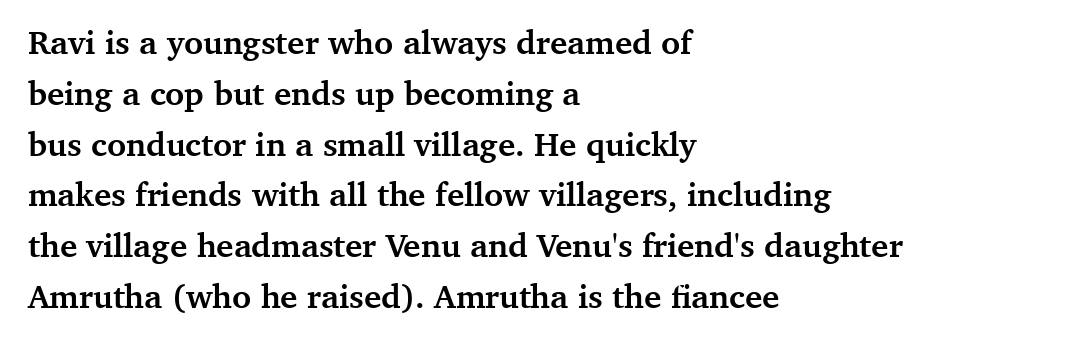
{"serif": "yes", "italic": "no", "bold": "yes", "weight": "semibold", "width": "normal", "stroke_contrast": "medium", "x_height": "medium", "monospaced": "no", "underline": "no", "align": "left", "line_spacing": "normal", "line_spacing_ratio": 1.54, "letter_spacing": "normal", "letter_spacing_em": 0.0, "glyph_px": 33}
